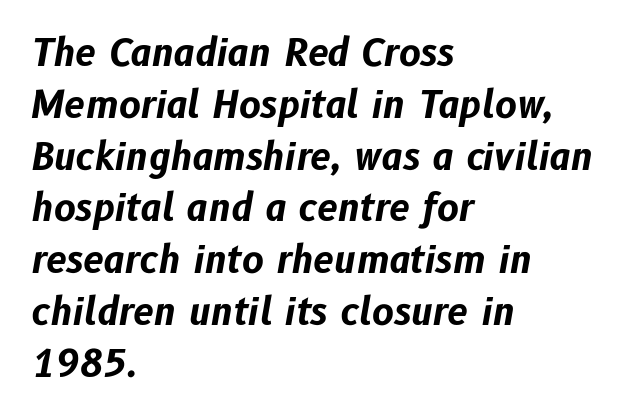
The image shows 37 px bold type, italic (leaning right); set left-aligned, normal line spacing (1.4x), normal letter spacing, not underlined; low stroke contrast and a medium x-height.
